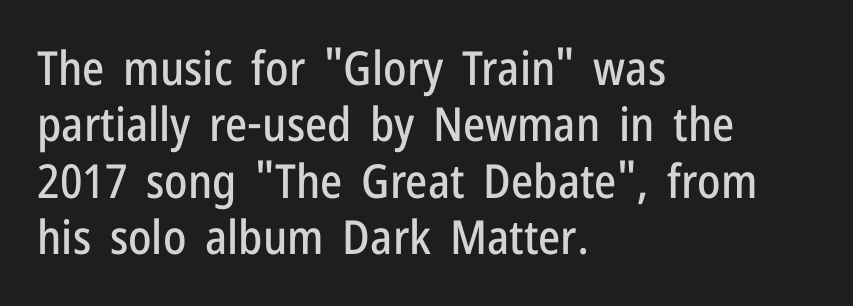
Q: Is the text italic (slanted)? A: No, it is upright.
Q: Is the typeface a serif or a sans-serif typeface? A: Sans-serif.
Q: Is the text underlined? A: No.
Q: How is the paragraph aligned? A: Left-aligned.
Q: Is the spacing between letters normal or unusually wide? A: Normal.
Q: Width (condensed, normal, or wide)? A: Condensed.
Q: Stroke contrast? A: Low.
Q: x-height? A: Medium.
Q: Monospaced? A: No.
